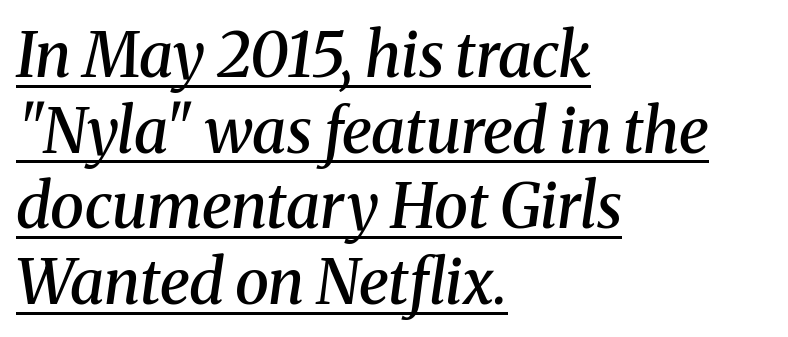
Font category for this specimen: serif. Descenders here cross a horizontal rule under the line. Students, this is semibold: more ink than regular, less than bold. Does the copy run flush right? No — it runs flush left.
